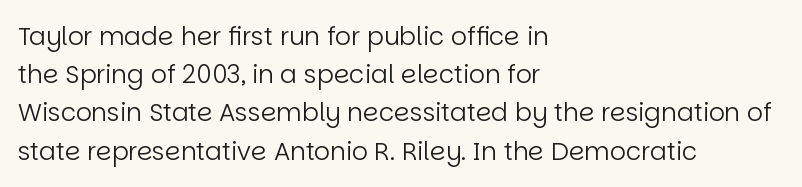
{"italic": "no", "bold": "no", "underline": "no", "align": "left", "line_spacing": "normal", "line_spacing_ratio": 1.53, "letter_spacing": "normal", "letter_spacing_em": 0.0, "glyph_px": 25}
